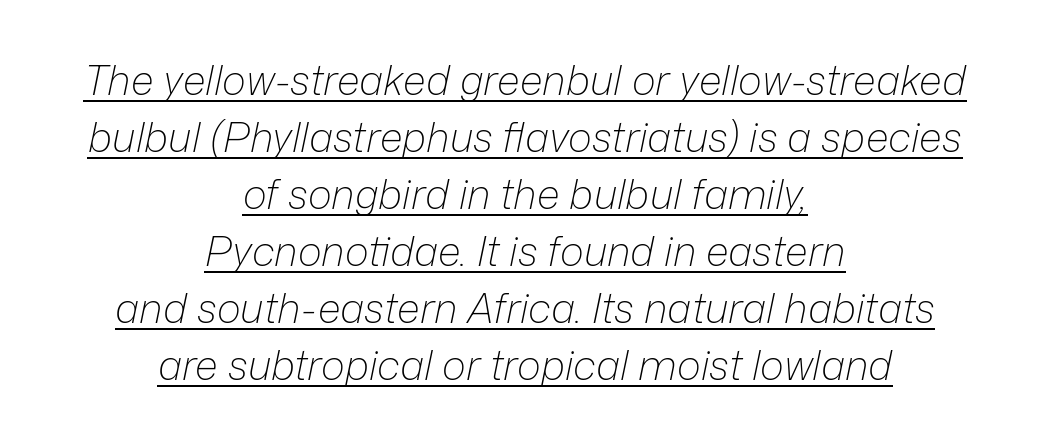
The image shows 41 px light type, italic (leaning right); set centered, normal line spacing (1.39x), normal letter spacing, underlined; low stroke contrast and a medium x-height.
